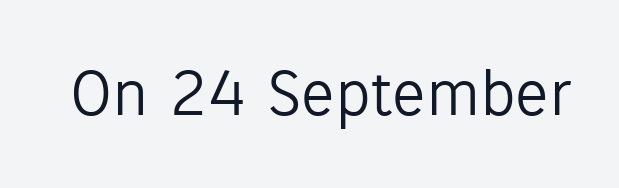
The image shows 68 px light sans-serif type, upright; set normal letter spacing, not underlined; low stroke contrast and a medium x-height.
